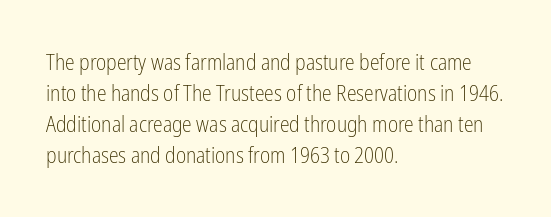
Q: Is the text bold? A: No.
Q: Is the text italic (slanted)? A: No, it is upright.
Q: Is the text underlined? A: No.
Q: How is the paragraph aligned? A: Left-aligned.
Q: Is the spacing between letters normal or unusually wide? A: Normal.
Q: Is the spacing between lines tight, normal or loose? A: Normal.
